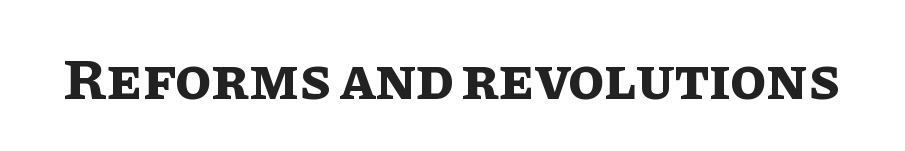
Q: Is the text bold? A: Yes.
Q: Is the text italic (slanted)? A: No, it is upright.
Q: Is the text underlined? A: No.
Q: Is the spacing between letters normal or unusually wide? A: Normal.
Q: Width (condensed, normal, or wide)? A: Normal.
Q: Stroke contrast? A: Low.
Q: x-height? A: Large.
Q: Monospaced? A: No.
